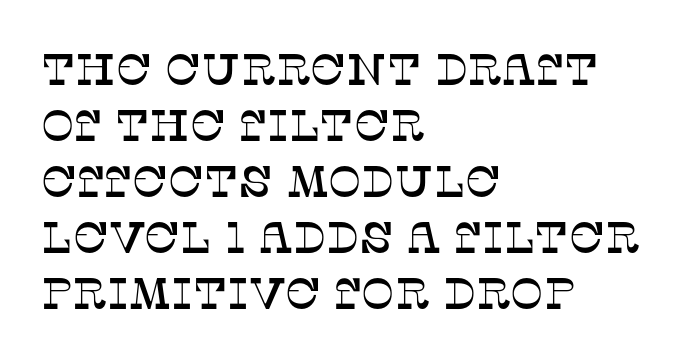
The image shows 44 px serif type, upright; set left-aligned, normal line spacing (1.27x), normal letter spacing, not underlined; low stroke contrast and a large x-height.
